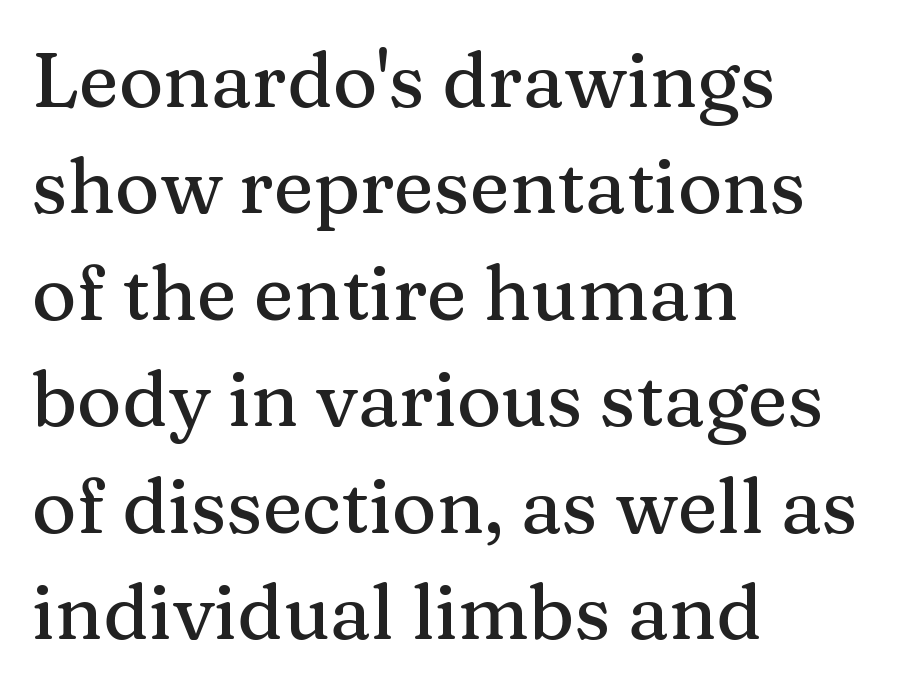
The foot of each line stays bare and open. The rendering uses a moderate line-height, typical for paragraphs. Do the characters align in a grid? No, the font is proportional. This is serif lettering, the kind often seen in printed books. These lines were composed using upright roman letters. Glyph-to-glyph distance matches everyday printed text.
